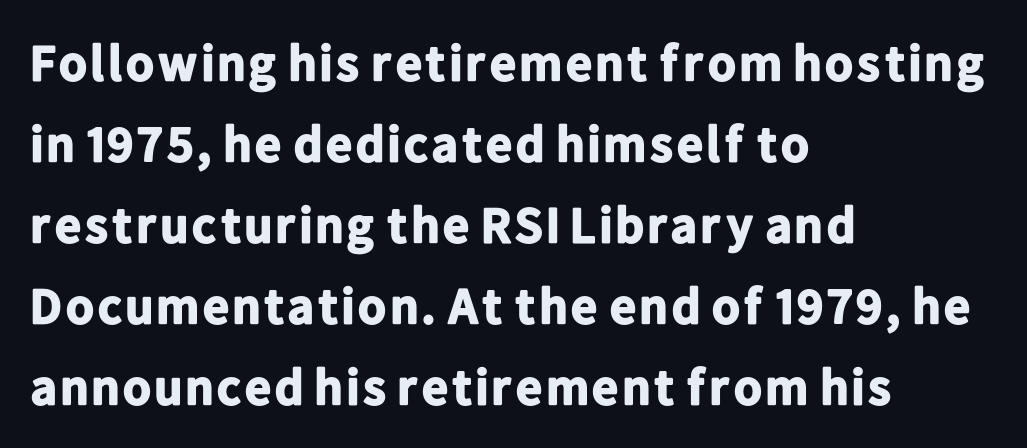
The image shows 51 px bold sans-serif type, upright; set left-aligned, normal line spacing (1.59x), normal letter spacing, not underlined; low stroke contrast and a medium x-height.
